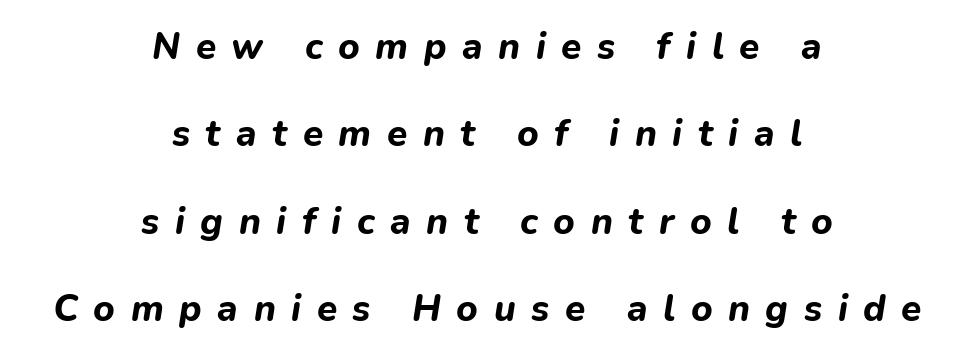
The image shows 37 px bold type, italic (leaning right); set centered, loose line spacing (2.36x), unusually wide letter spacing (+0.42 em), not underlined; low stroke contrast and a medium x-height.
